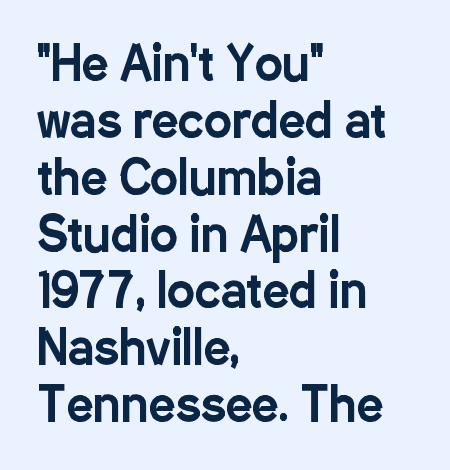
The image shows 47 px condensed sans-serif type, upright; set left-aligned, line spacing 1.21x, normal letter spacing, not underlined; low stroke contrast and a medium x-height.
